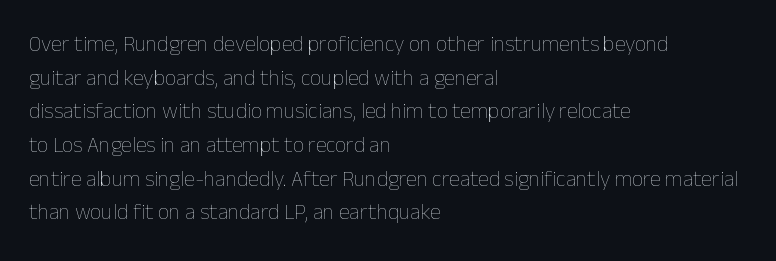
{"italic": "no", "bold": "no", "underline": "no", "align": "left", "line_spacing": "normal", "line_spacing_ratio": 1.53, "letter_spacing": "normal", "letter_spacing_em": 0.0, "glyph_px": 22}
